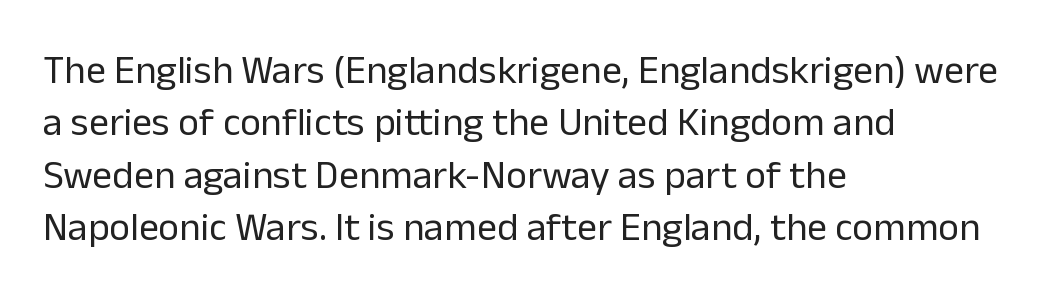
The image shows 40 px regular-weight sans-serif type, upright; set left-aligned, normal line spacing (1.31x), normal letter spacing, not underlined; low stroke contrast and a medium x-height.
